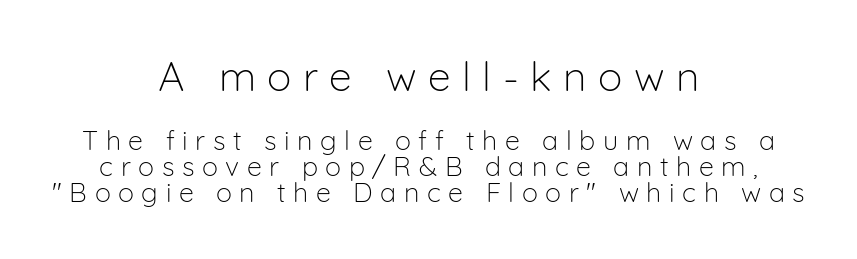
The image shows 41 px light sans-serif type, upright; set centered, tight line spacing (0.97x), unusually wide letter spacing (+0.28 em), not underlined; the first (top) block is 1.52x larger; low stroke contrast and a medium x-height.
